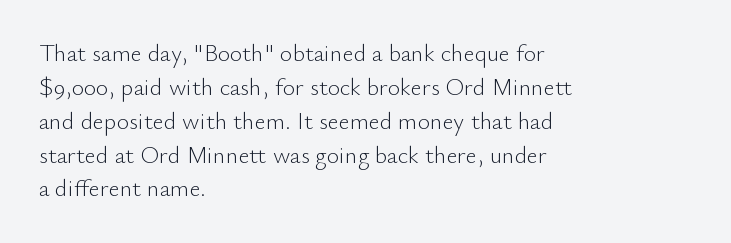
{"italic": "no", "bold": "no", "underline": "no", "align": "left", "line_spacing": "normal", "line_spacing_ratio": 1.41, "letter_spacing": "normal", "letter_spacing_em": 0.0, "glyph_px": 24}
